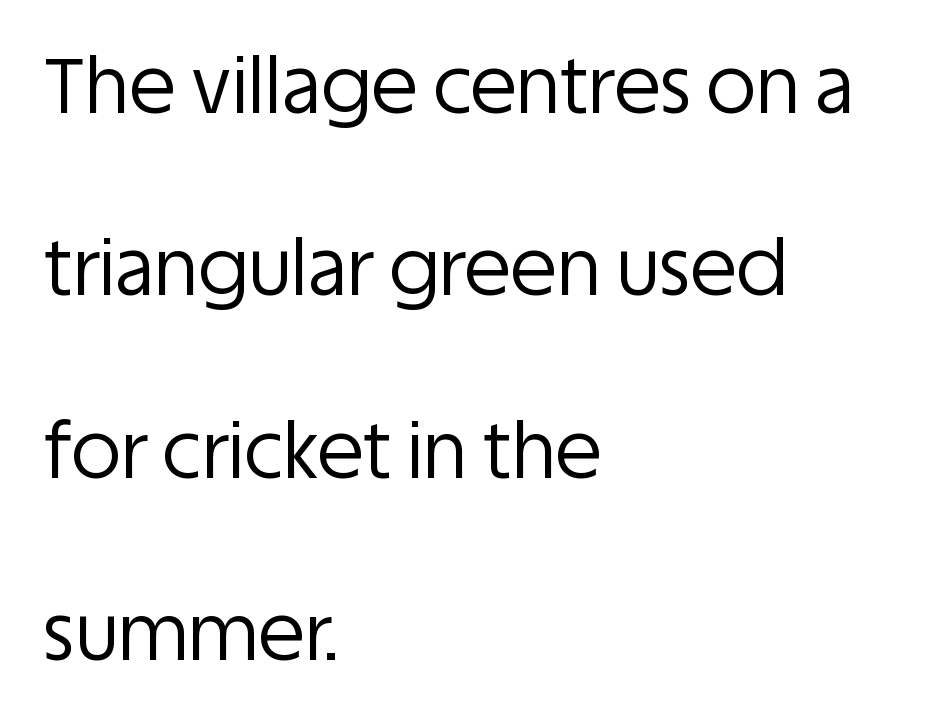
Q: Is the text bold? A: No.
Q: Is the text italic (slanted)? A: No, it is upright.
Q: Is the typeface a serif or a sans-serif typeface? A: Sans-serif.
Q: Is the text underlined? A: No.
Q: How is the paragraph aligned? A: Left-aligned.
Q: Is the spacing between letters normal or unusually wide? A: Normal.
Q: Is the spacing between lines tight, normal or loose? A: Loose.
Q: Width (condensed, normal, or wide)? A: Normal.
Q: Stroke contrast? A: Low.
Q: x-height? A: Large.
Q: Monospaced? A: No.
